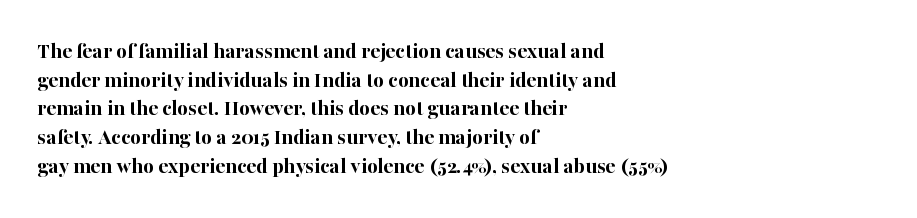
In CSS terms this would be text-align: left. On the weight axis this lands at bold, roughly 700. No word sits above an underline. Regarding leading, the lines here are spaced in the standard way. Quick note: not italic, upright. Glyph-to-glyph distance matches everyday printed text.
